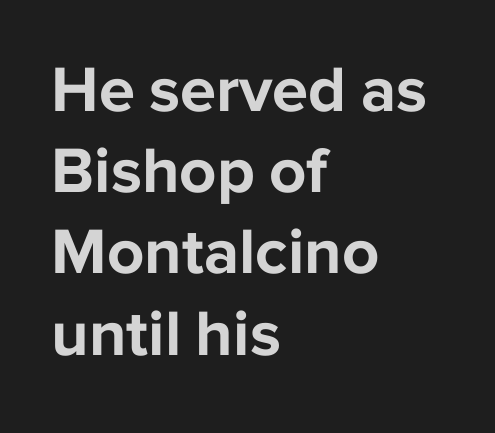
{"serif": "no", "italic": "no", "bold": "yes", "weight": "bold", "width": "normal", "stroke_contrast": "low", "x_height": "medium", "monospaced": "no", "underline": "no", "align": "left", "line_spacing": "normal", "line_spacing_ratio": 1.25, "letter_spacing": "normal", "letter_spacing_em": 0.0, "glyph_px": 65}
